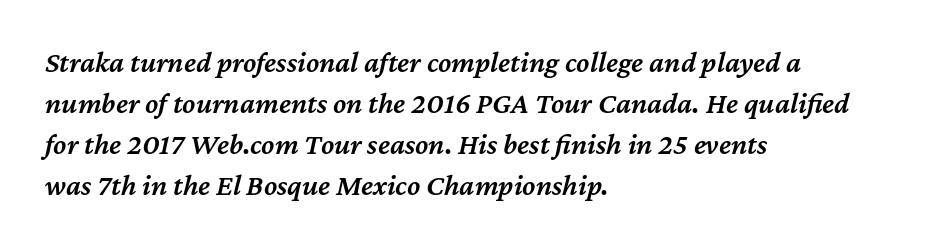
Regular leading. The compositor pushed each line to the left boundary. What stands out about the letter spacing? Nothing — it is the standard amount. Lines of text with bare space underneath.
